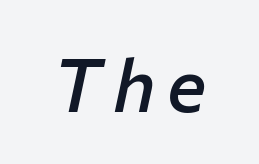
Slanted lettering throughout. Caption: semibold face, moderately heavy strokes. The face used here is proportionally spaced, like ordinary book or web type. Just letters on the line, the space beneath them empty.
